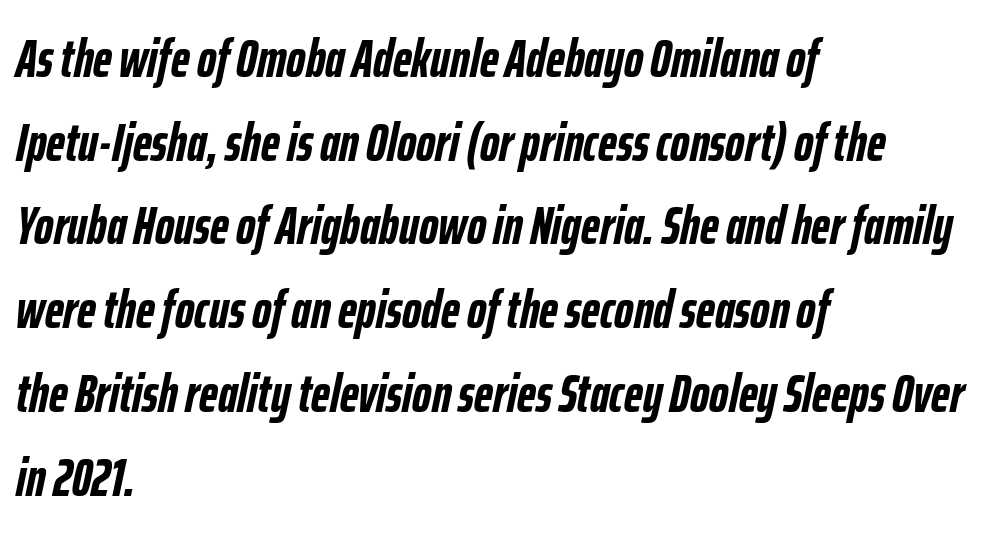
Notice how the passage keeps a crisp vertical edge on the left only. The passage shown leans; its letterforms are oblique. Is the letter spacing exaggerated? No — it looks like the ordinary default. Is the type bold? Yes — the strokes are clearly thick and heavy. Descenders hang freely into open space.
